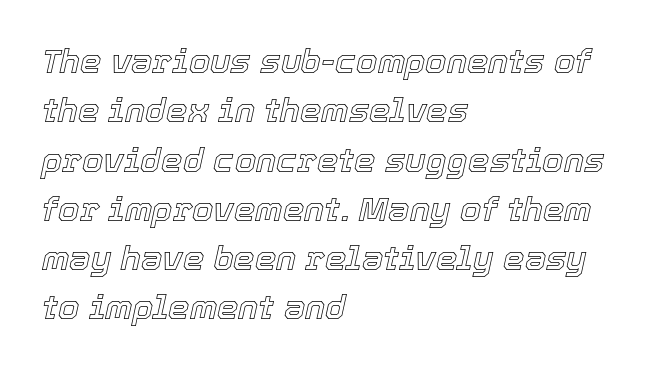
{"italic": "yes", "lean": "right", "slant_degrees": 12, "width": "normal", "x_height": "medium", "monospaced": "no", "underline": "no", "align": "left", "line_spacing": "normal", "line_spacing_ratio": 1.45, "letter_spacing": "normal", "letter_spacing_em": 0.0, "glyph_px": 34}
